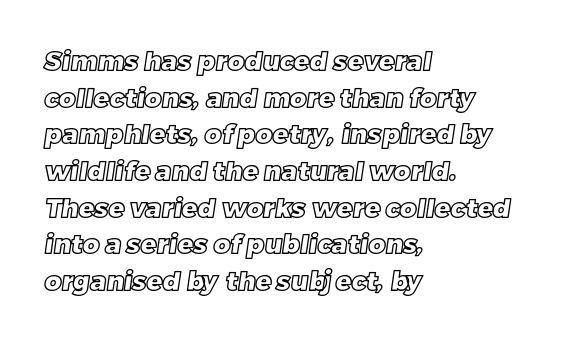
Tracking here is standard; glyphs follow each other at the usual distance. Line spacing here is normal. A bare baseline throughout the passage. Compared with a centered layout, this one pins lines to the left instead.
